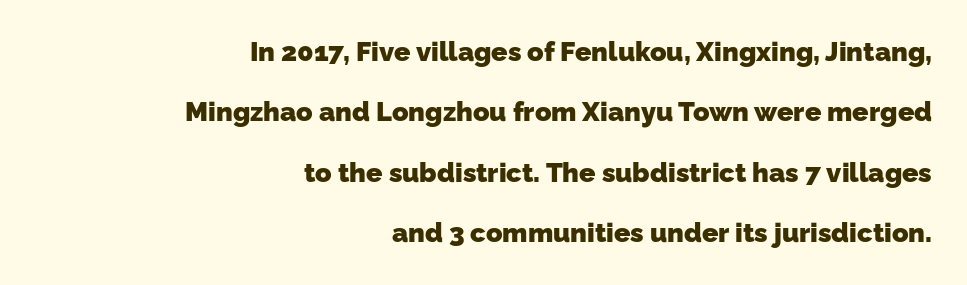
The compositor pushed each line to the right boundary. Successive baselines arrive slowly, with a big drop between each. Is the letter spacing exaggerated? No — it looks like the ordinary default. Plenty of ink on the page — the face is bold. Bare-footed words on every line.
